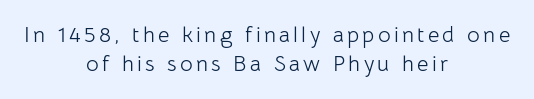
The image shows 22 px text type, upright; set centered, normal line spacing (1.32x), not underlined.
